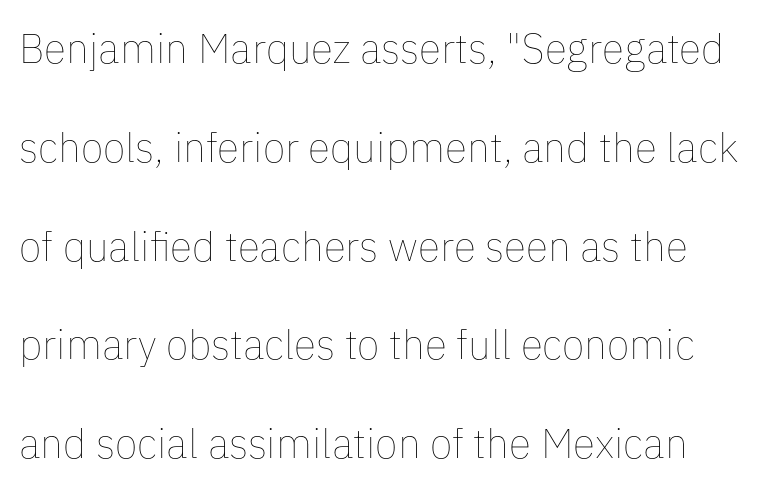
Does extra space separate the letters? No, they use regular spacing. The space directly below the letters is spotless. The lettering holds an erect, upright posture throughout. The rendering uses natural spacing where letterforms have individual widths.
